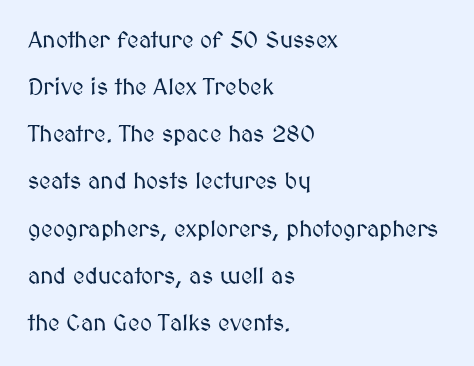
{"italic": "no", "underline": "no", "align": "left", "line_spacing": "loose", "line_spacing_ratio": 2.05, "letter_spacing": "normal", "letter_spacing_em": 0.0, "glyph_px": 23}
